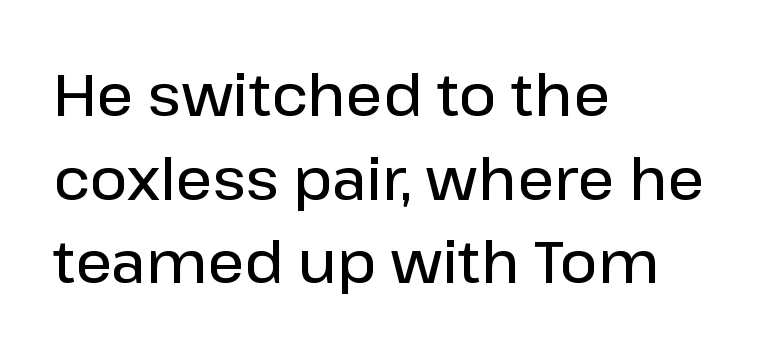
Looks like regular typesetting: each glyph gets only the width it needs. Emphasis by weight is partial: semibold. The horizontal fit of the characters is conventional and even. No italicization has been applied; the sample stays upright. Letters rest on an invisible, unmarked baseline.
